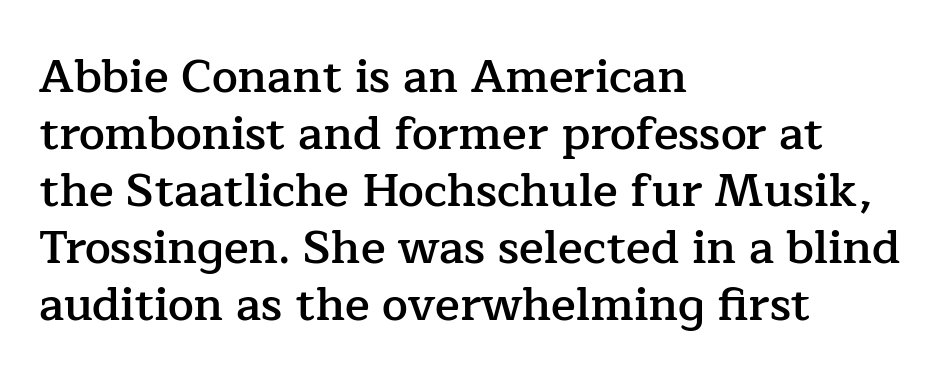
{"serif": "yes", "italic": "no", "bold": "semi", "weight": "semibold", "width": "normal", "stroke_contrast": "low", "x_height": "medium", "monospaced": "no", "underline": "no", "align": "left", "line_spacing_ratio": 1.24, "letter_spacing": "normal", "letter_spacing_em": 0.0, "glyph_px": 46}
